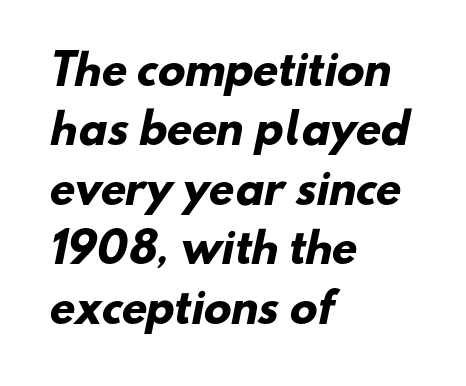
Students, observe: this is what conventionally led text looks like. What stands out about the letter spacing? Nothing — it is the standard amount. A bare baseline throughout the passage. Teacher's note: observe the even left margin — that is flush-left alignment. The rendering shows plain stroke endings on the letterforms — a sans-serif design.
